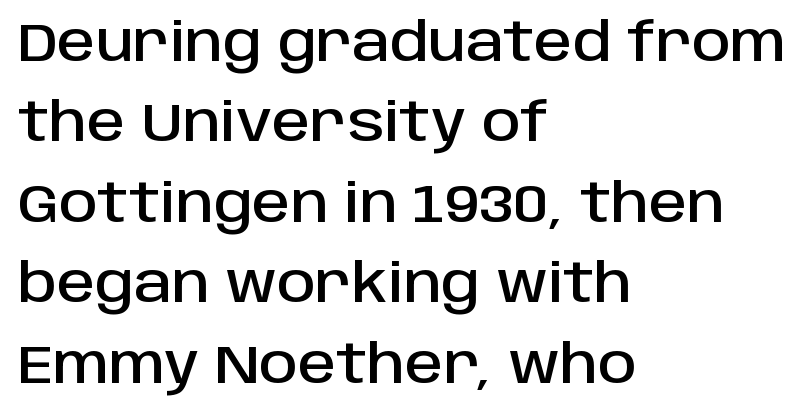
{"serif": "no", "italic": "no", "width": "normal", "stroke_contrast": "low", "x_height": "large", "monospaced": "no", "underline": "no", "align": "left", "line_spacing": "normal", "line_spacing_ratio": 1.49, "letter_spacing": "normal", "letter_spacing_em": 0.0, "glyph_px": 54}
